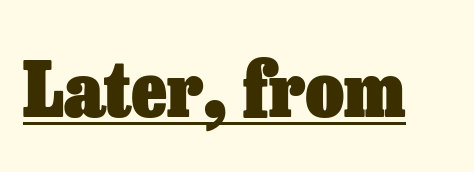
The image shows 75 px heavy type, upright; set normal letter spacing, underlined; low stroke contrast and a medium x-height.
